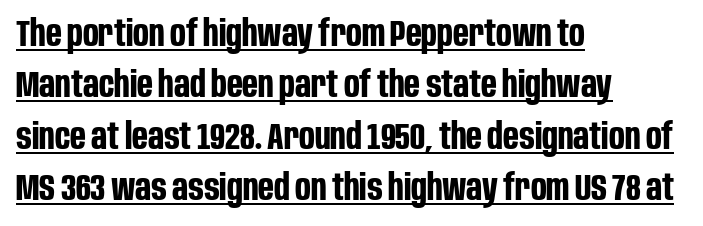
Regarding serifs, this sample does without them. The tracking reads as untouched default to a designer's eye. Here the designer chose a conventional face with non-uniform glyph widths. Unlike italic type, these characters show no tilt at all. Leading matches the norm, producing a regular column.
